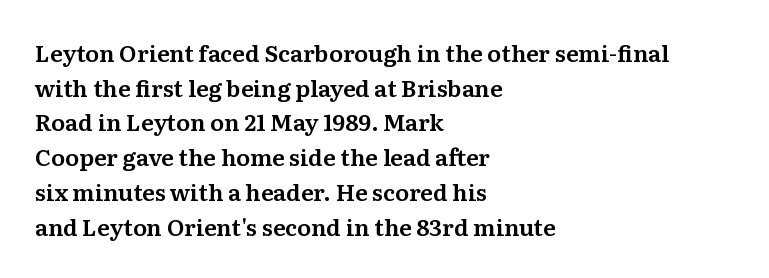
{"italic": "no", "underline": "no", "align": "left", "line_spacing": "normal", "line_spacing_ratio": 1.51, "letter_spacing": "normal", "letter_spacing_em": 0.0, "glyph_px": 23}
